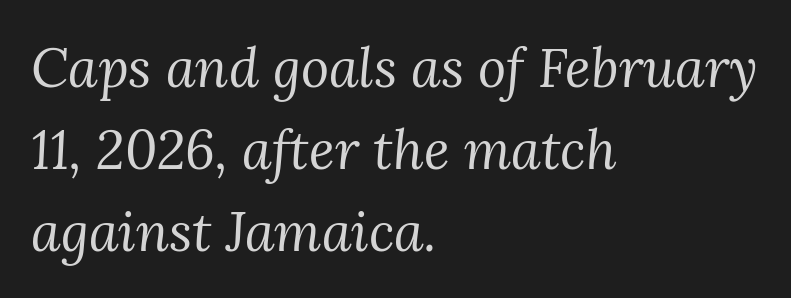
Each stroke keeps to a modest, everyday thickness or less. Horizontally, the lines are justified to the leading edge only. The space beneath each line is pristine and unruled. Observe the lean: these are italic letterforms. Yep, those are serifs on the letters.
